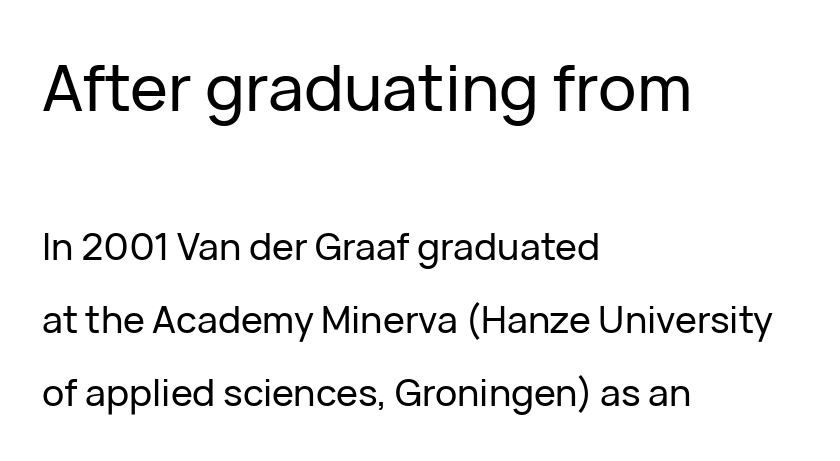
The image shows 64 px sans-serif type, upright; set left-aligned, loose line spacing (1.98x), normal letter spacing, not underlined; the first (top) block is 1.73x larger; low stroke contrast and a medium x-height.
